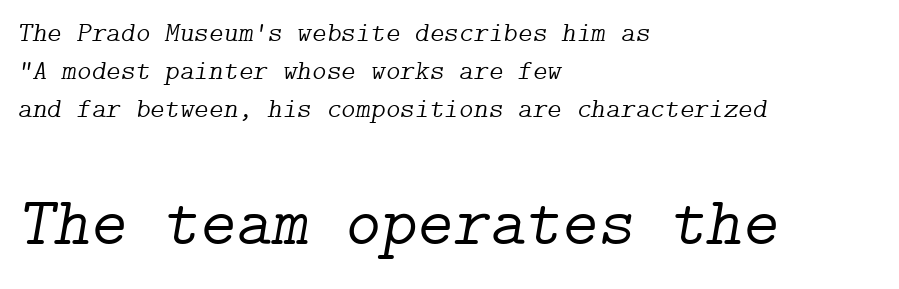
Q: Is the text bold? A: No.
Q: Is the text italic (slanted)? A: Yes, it leans right by about 9 degrees.
Q: Is the typeface a serif or a sans-serif typeface? A: Serif.
Q: Is the text underlined? A: No.
Q: How is the paragraph aligned? A: Left-aligned.
Q: Is the spacing between letters normal or unusually wide? A: Normal.
Q: Is the spacing between lines tight, normal or loose? A: Normal.
Q: Which block of text is set in a larger size, the first (top) or the second (bottom)? A: The second (bottom) one.
Q: Width (condensed, normal, or wide)? A: Normal.
Q: Stroke contrast? A: Low.
Q: x-height? A: Medium.
